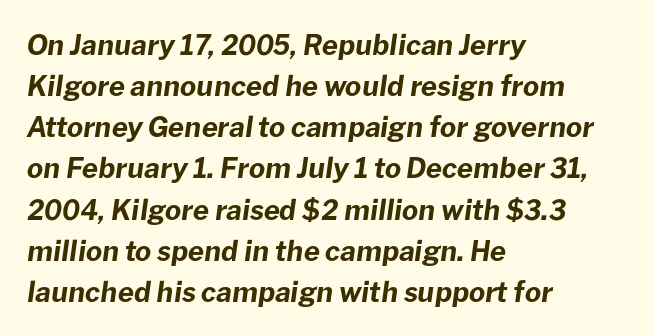
{"italic": "yes", "lean": "right", "slant_degrees": 8, "bold": "yes", "weight": "bold", "width": "normal", "stroke_contrast": "low", "x_height": "medium", "monospaced": "no", "underline": "no", "align": "left", "line_spacing": "normal", "line_spacing_ratio": 1.47, "letter_spacing": "normal", "letter_spacing_em": 0.0, "glyph_px": 28}
